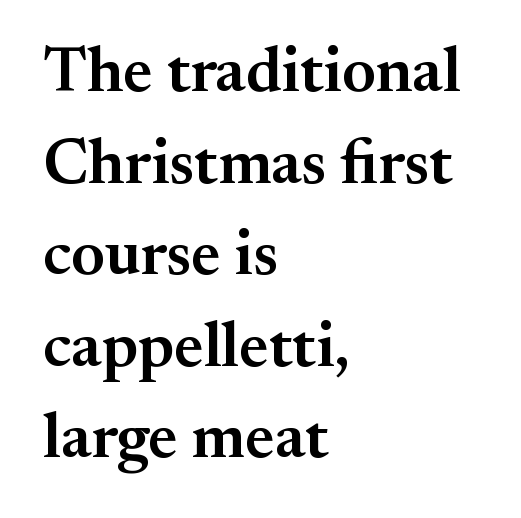
The image shows 64 px semibold serif type, upright; set left-aligned, normal line spacing (1.43x), normal letter spacing, not underlined; medium stroke contrast and a small x-height.
